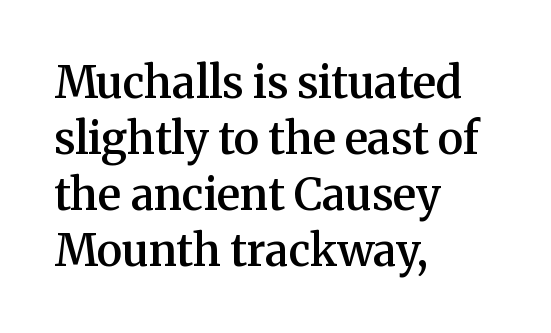
{"serif": "yes", "italic": "no", "bold": "semi", "weight": "semibold", "width": "normal", "stroke_contrast": "medium", "x_height": "medium", "monospaced": "no", "underline": "no", "align": "left", "line_spacing": "normal", "line_spacing_ratio": 1.27, "letter_spacing": "normal", "letter_spacing_em": 0.0, "glyph_px": 44}
